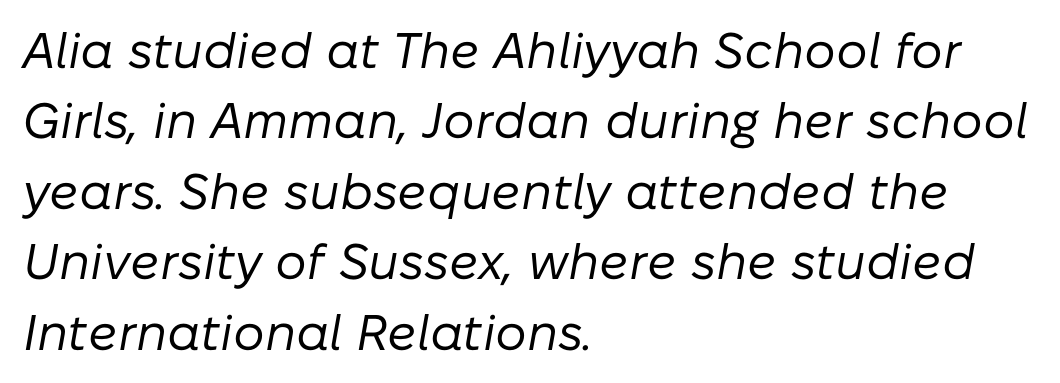
Q: Is the text bold? A: No.
Q: Is the text italic (slanted)? A: Yes, it leans right by about 10 degrees.
Q: Is the text underlined? A: No.
Q: How is the paragraph aligned? A: Left-aligned.
Q: Is the spacing between letters normal or unusually wide? A: Normal.
Q: Is the spacing between lines tight, normal or loose? A: Normal.
Q: Width (condensed, normal, or wide)? A: Normal.
Q: Stroke contrast? A: Low.
Q: x-height? A: Medium.
Q: Monospaced? A: No.
